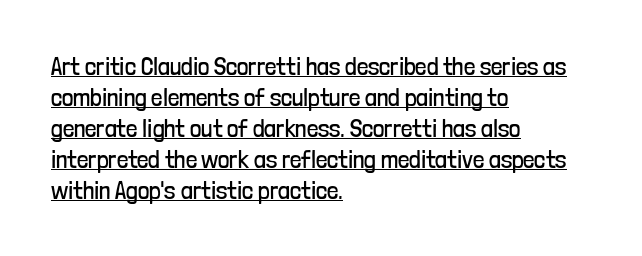
Q: Is the text bold? A: No.
Q: Is the text italic (slanted)? A: No, it is upright.
Q: Is the text underlined? A: Yes.
Q: How is the paragraph aligned? A: Left-aligned.
Q: Is the spacing between letters normal or unusually wide? A: Normal.
